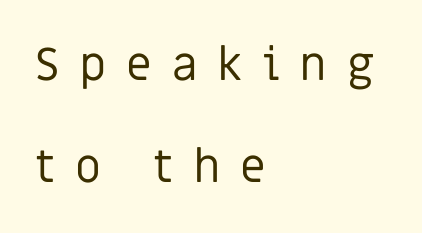
{"serif": "no", "italic": "no", "bold": "no", "weight": "regular", "width": "normal", "stroke_contrast": "low", "x_height": "large", "monospaced": "no", "underline": "no", "align": "left", "line_spacing": "loose", "line_spacing_ratio": 2.21, "letter_spacing": "wide", "letter_spacing_em": 0.43, "glyph_px": 46}
